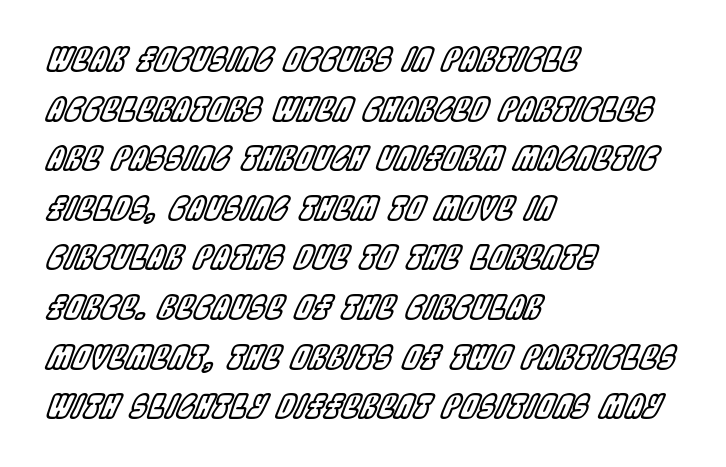
The image shows 32 px condensed type, italic (leaning right); set left-aligned, normal line spacing (1.55x), normal letter spacing, not underlined; a large x-height.
